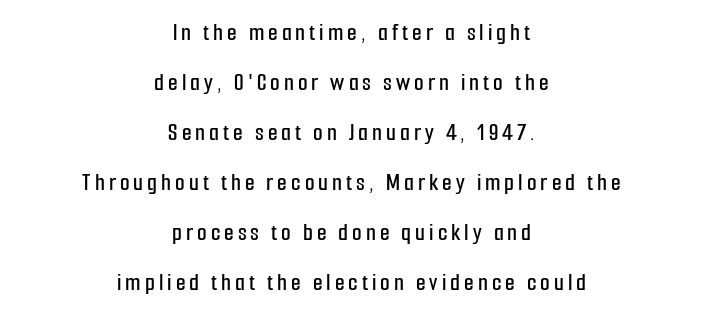
The image shows 25 px text type, upright; set centered, loose line spacing (2.0x), not underlined.
